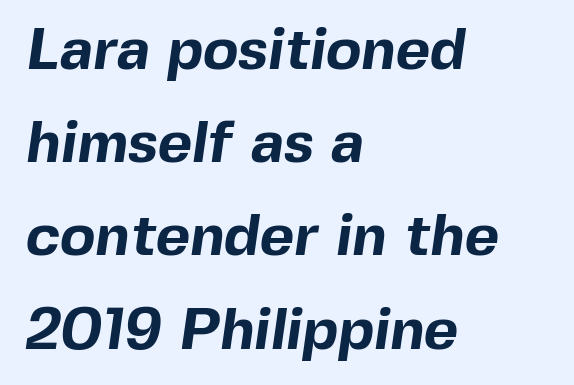
This is sans-serif lettering, the kind often seen on screens and signage. The space between consecutive lines is moderate. Nobody drew a line under any word here. Varying glyph widths throughout — classic text-font behaviour. Visually the block forms a straight wall on the left and a jagged coastline on the right. Glyph-to-glyph distance matches everyday printed text.
